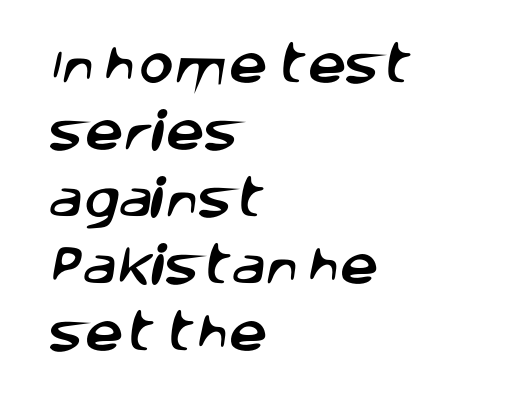
Q: Is the typeface a serif or a sans-serif typeface? A: Sans-serif.
Q: Is the text underlined? A: No.
Q: How is the paragraph aligned? A: Left-aligned.
Q: Is the spacing between letters normal or unusually wide? A: Normal.
Q: Is the spacing between lines tight, normal or loose? A: Normal.
Q: Width (condensed, normal, or wide)? A: Normal.
Q: Stroke contrast? A: Low.
Q: x-height? A: Large.
Q: Monospaced? A: No.
